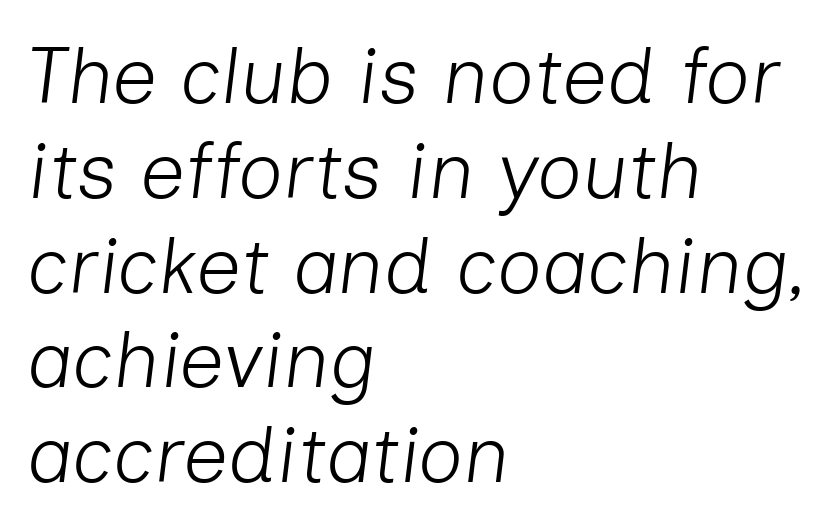
The image shows 79 px light type, italic (leaning right); set left-aligned, line spacing 1.2x, normal letter spacing, not underlined; low stroke contrast and a medium x-height.
